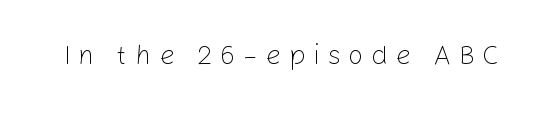
{"italic": "no", "bold": "no", "underline": "no", "letter_spacing": "wide", "letter_spacing_em": 0.29, "glyph_px": 27}
